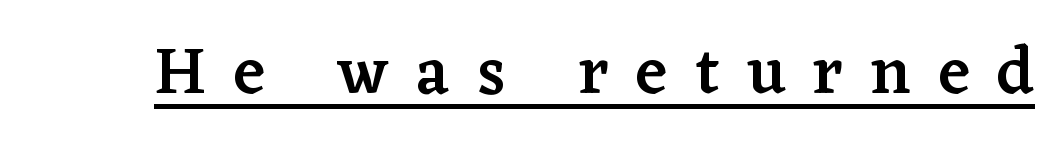
Weight: semibold (demi). The typography opts for an upright posture over an oblique one. Short note: letters widely spaced. Looks like regular typesetting: each glyph gets only the width it needs. Stroke terminals: seriffed.
